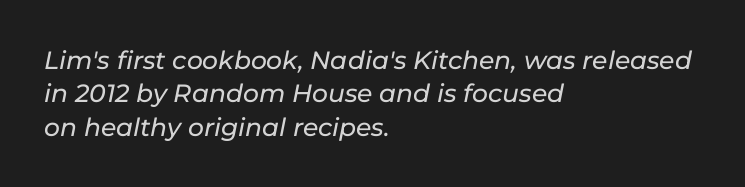
The image shows 25 px text type, italic (leaning right); set left-aligned, normal line spacing (1.34x), normal letter spacing, not underlined.
